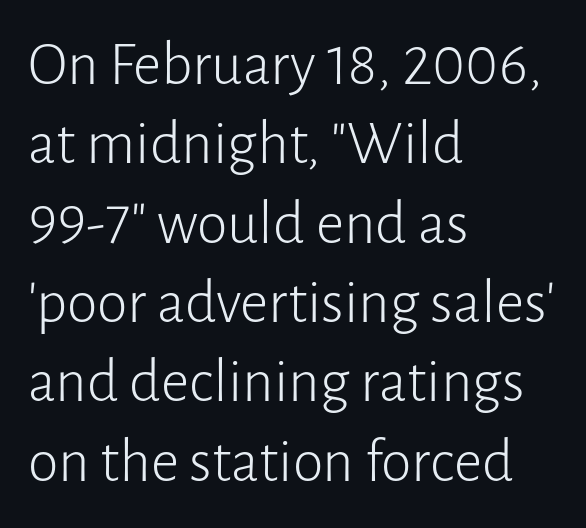
{"serif": "no", "italic": "no", "bold": "no", "weight": "light", "width": "normal", "stroke_contrast": "low", "x_height": "medium", "monospaced": "no", "underline": "no", "align": "left", "line_spacing": "normal", "line_spacing_ratio": 1.28, "letter_spacing": "normal", "letter_spacing_em": 0.0, "glyph_px": 62}
